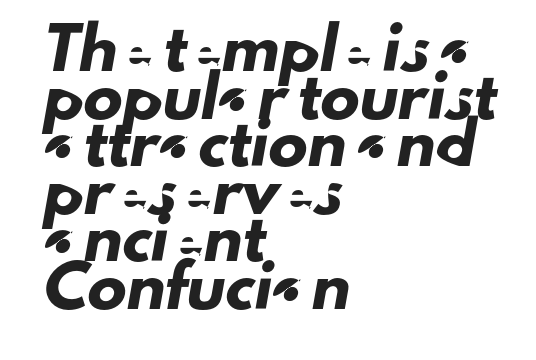
{"serif": "no", "width": "normal", "stroke_contrast": "low", "x_height": "small", "monospaced": "no", "underline": "no", "align": "left", "line_spacing_ratio": 1.22, "letter_spacing": "normal", "letter_spacing_em": 0.0, "glyph_px": 39}
